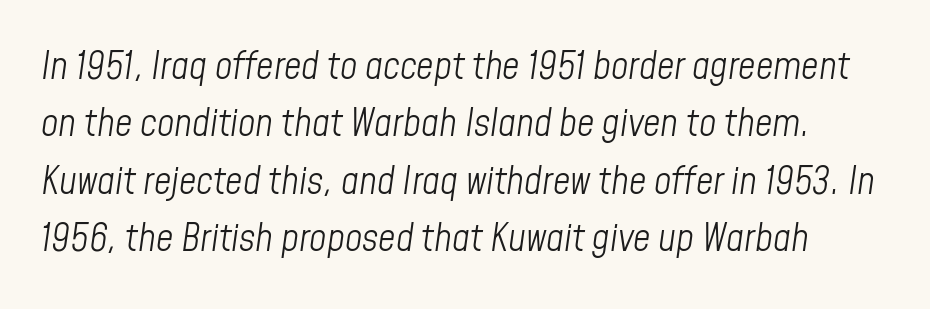
The image shows 38 px light, condensed type, italic (leaning right); set normal line spacing (1.51x), normal letter spacing, not underlined; low stroke contrast and a medium x-height.
